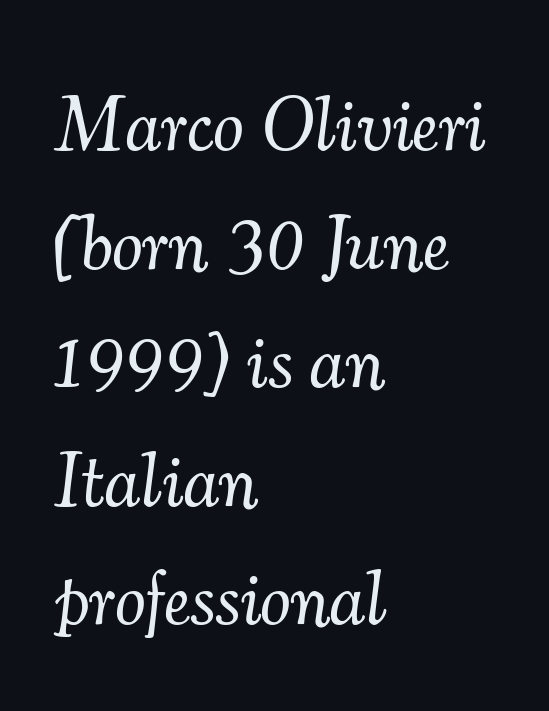
{"serif": "yes", "italic": "yes", "lean": "right", "slant_degrees": 7, "bold": "no", "weight": "light", "width": "normal", "stroke_contrast": "medium", "x_height": "small", "monospaced": "no", "underline": "no", "align": "left", "line_spacing": "normal", "line_spacing_ratio": 1.54, "letter_spacing": "normal", "letter_spacing_em": 0.0, "glyph_px": 77}
